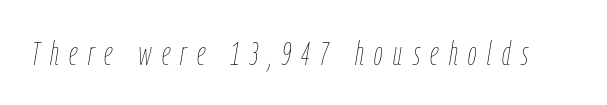
The image shows 34 px thin, condensed type, italic (leaning right); set unusually wide letter spacing (+0.31 em), not underlined; low stroke contrast and a medium x-height.
